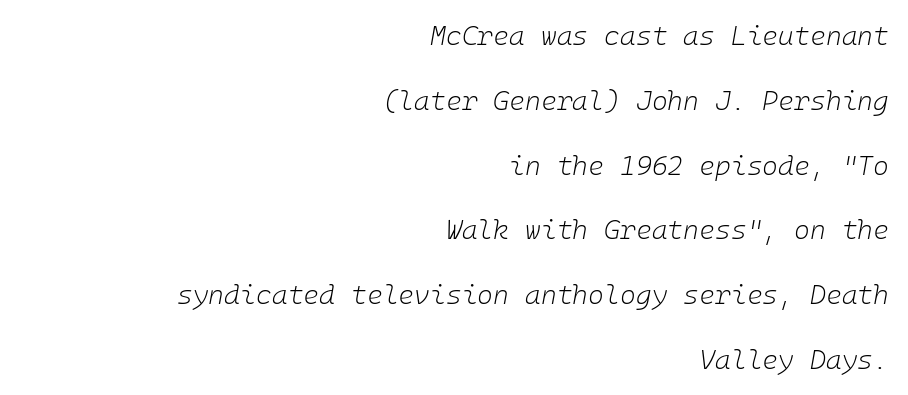
{"italic": "yes", "lean": "right", "slant_degrees": 10, "bold": "no", "underline": "no", "align": "right", "line_spacing": "loose", "line_spacing_ratio": 2.4, "letter_spacing": "normal", "letter_spacing_em": 0.0, "glyph_px": 27}
